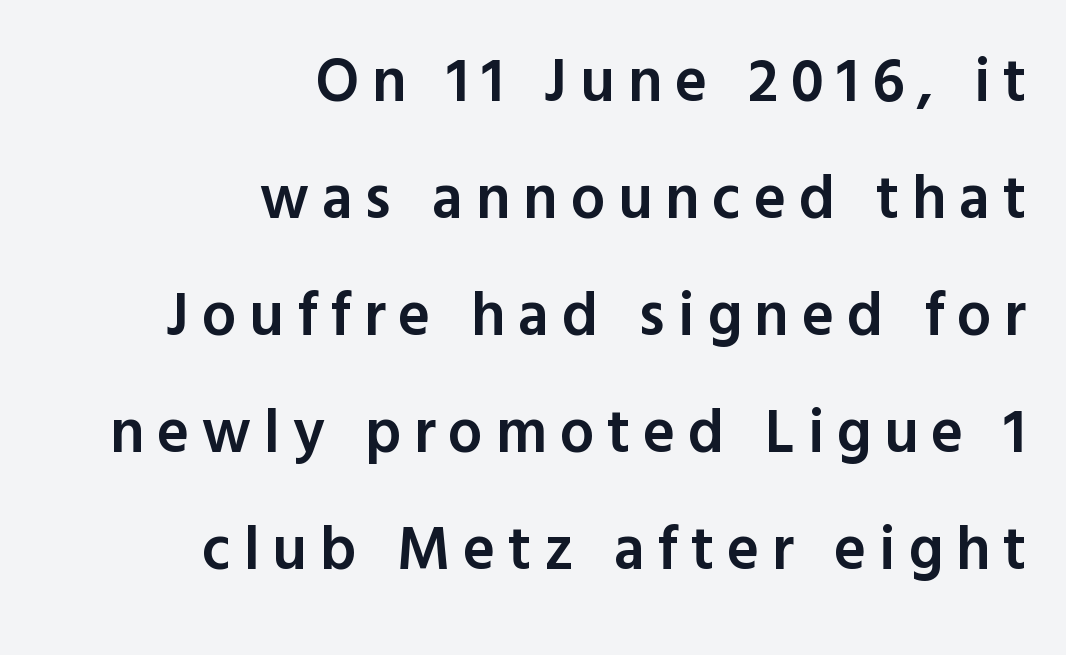
{"serif": "no", "italic": "no", "bold": "semi", "weight": "semibold", "width": "normal", "x_height": "medium", "monospaced": "no", "underline": "no", "align": "right", "line_spacing": "loose", "line_spacing_ratio": 1.92, "letter_spacing": "wide", "letter_spacing_em": 0.21, "glyph_px": 61}
